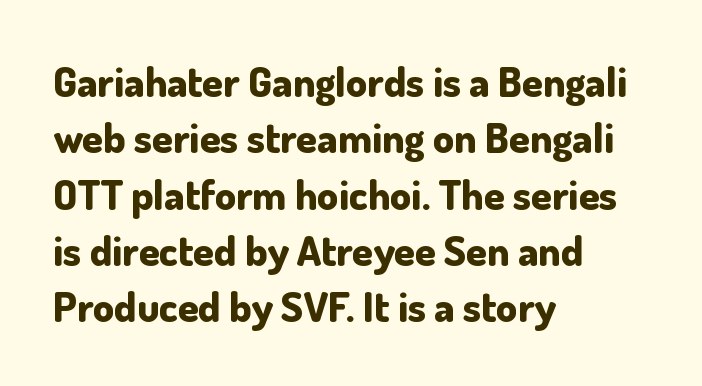
{"serif": "no", "italic": "no", "bold": "yes", "weight": "bold", "width": "normal", "stroke_contrast": "low", "x_height": "small", "monospaced": "no", "underline": "no", "align": "left", "line_spacing": "normal", "line_spacing_ratio": 1.34, "letter_spacing": "normal", "letter_spacing_em": 0.0, "glyph_px": 42}
